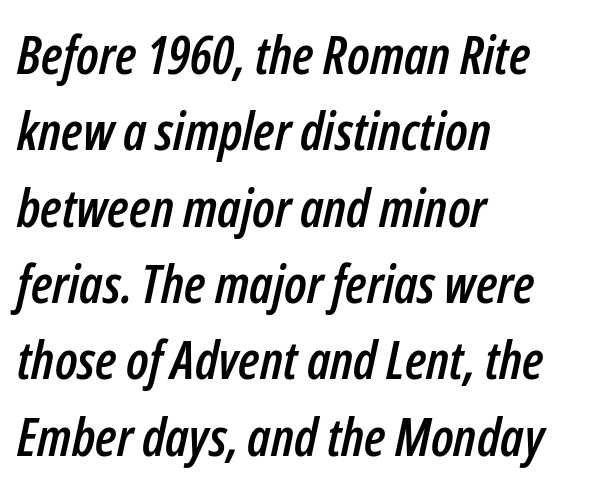
The image shows 53 px condensed type, italic (leaning right); set left-aligned, normal line spacing (1.44x), normal letter spacing, not underlined; low stroke contrast and a medium x-height.
